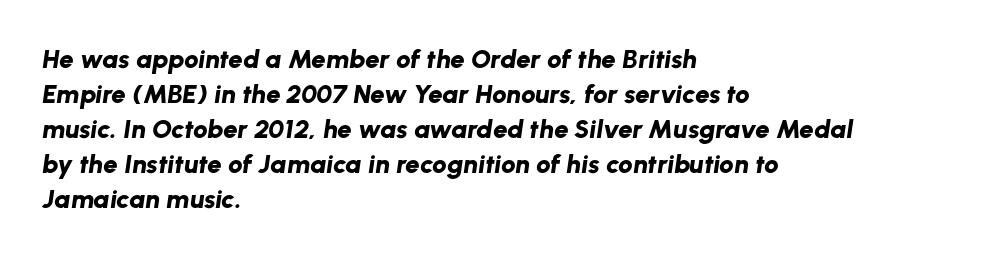
The image shows 26 px bold type, italic (leaning right); set left-aligned, normal line spacing (1.35x), normal letter spacing, not underlined.
